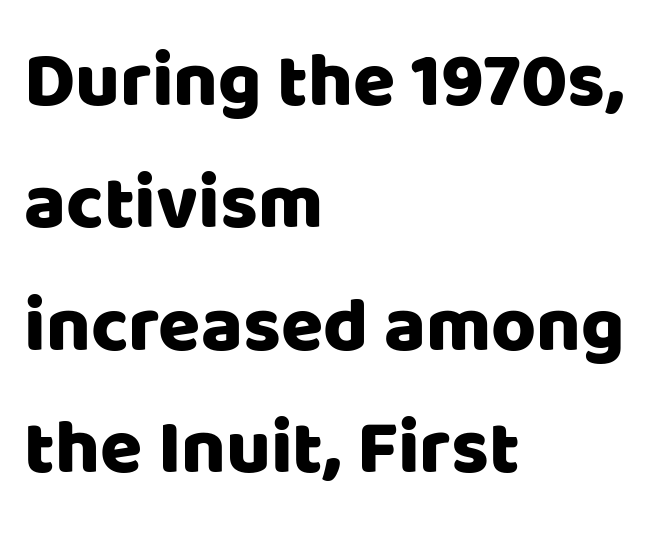
The image shows 77 px sans-serif type, upright; set left-aligned, normal line spacing (1.59x), normal letter spacing, not underlined; low stroke contrast and a large x-height.
